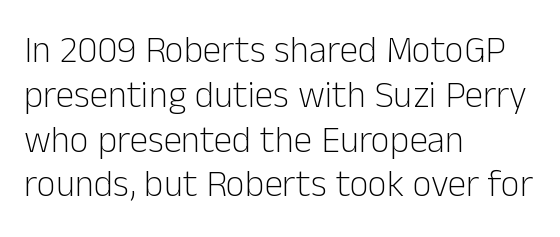
{"serif": "no", "italic": "no", "bold": "no", "weight": "light", "width": "normal", "stroke_contrast": "low", "x_height": "medium", "monospaced": "no", "underline": "no", "align": "left", "line_spacing_ratio": 1.21, "letter_spacing": "normal", "letter_spacing_em": 0.0, "glyph_px": 37}
